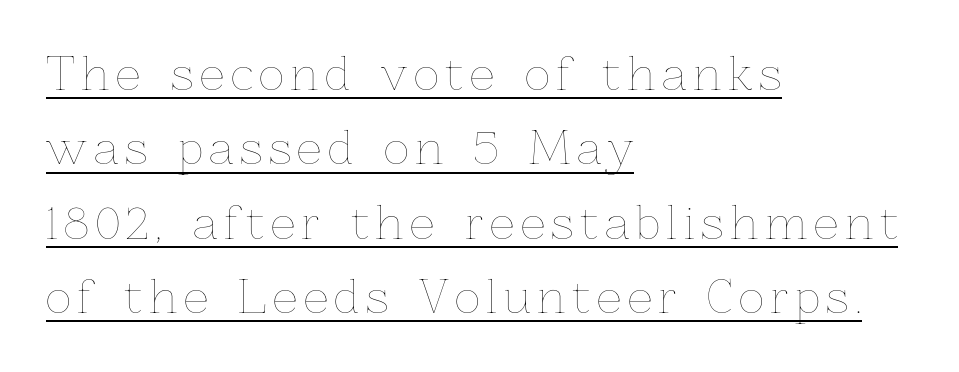
The image shows 44 px thin type, upright; set left-aligned, normal line spacing (1.69x), underlined; low stroke contrast and a medium x-height.
